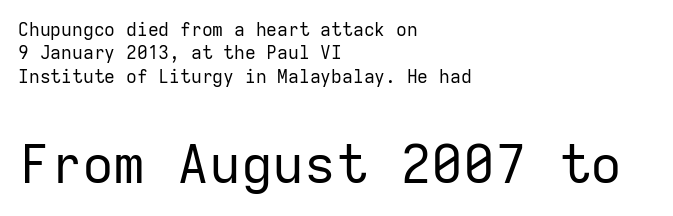
Q: Is the text bold? A: No.
Q: Is the text italic (slanted)? A: No, it is upright.
Q: Is the typeface a serif or a sans-serif typeface? A: Sans-serif.
Q: Is the text underlined? A: No.
Q: How is the paragraph aligned? A: Left-aligned.
Q: Is the spacing between letters normal or unusually wide? A: Normal.
Q: Is the spacing between lines tight, normal or loose? A: Normal.
Q: Which block of text is set in a larger size, the first (top) or the second (bottom)? A: The second (bottom) one.
Q: Width (condensed, normal, or wide)? A: Normal.
Q: Stroke contrast? A: Low.
Q: x-height? A: Medium.
Q: Monospaced? A: Yes.
